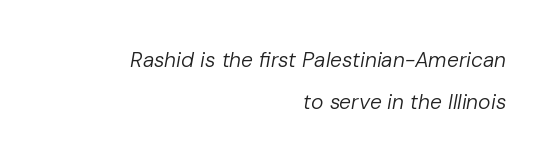
Q: Is the text bold? A: No.
Q: Is the text italic (slanted)? A: Yes, it leans right by about 10 degrees.
Q: Is the text underlined? A: No.
Q: How is the paragraph aligned? A: Right-aligned.
Q: Is the spacing between letters normal or unusually wide? A: Normal.
Q: Is the spacing between lines tight, normal or loose? A: Loose.
